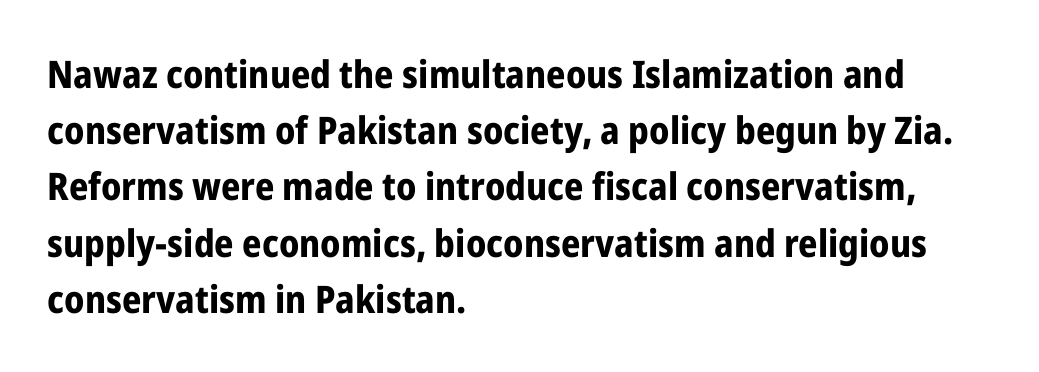
The image shows 38 px bold, condensed sans-serif type, upright; set left-aligned, normal line spacing (1.48x), normal letter spacing, not underlined; low stroke contrast and a medium x-height.
